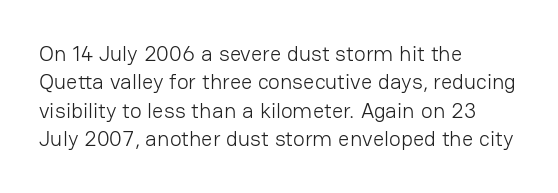
{"italic": "no", "bold": "no", "underline": "no", "align": "left", "line_spacing": "normal", "line_spacing_ratio": 1.29, "letter_spacing": "normal", "letter_spacing_em": 0.0, "glyph_px": 22}
